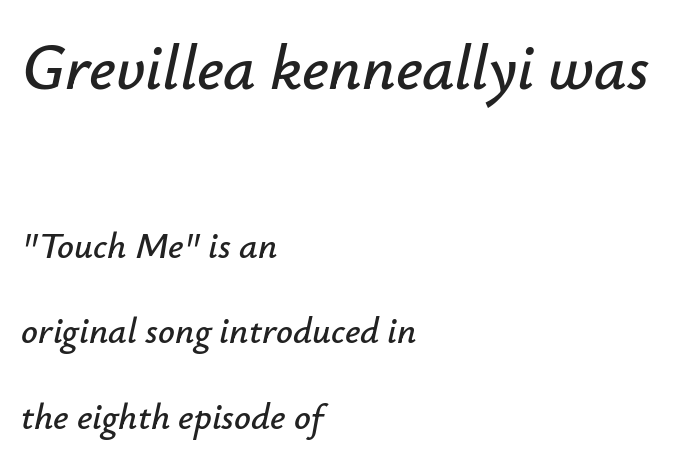
The image shows 64 px text type, italic (leaning right); set left-aligned, loose line spacing (2.3x), normal letter spacing, not underlined; the first (top) block is 1.73x larger; low stroke contrast and a small x-height.
